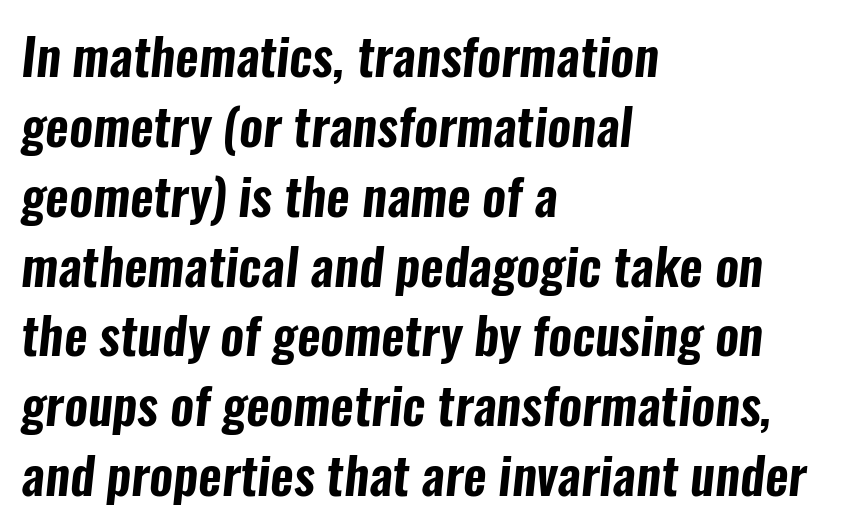
In terms of leading, this rendering sits right in the middle. The line texture is even and compact thanks to regular tracking. Nothing sits at the stroke ends, so this counts as sans-serif. Leftover space on each line is placed entirely after the last word. Underlining? Definitely not there.
